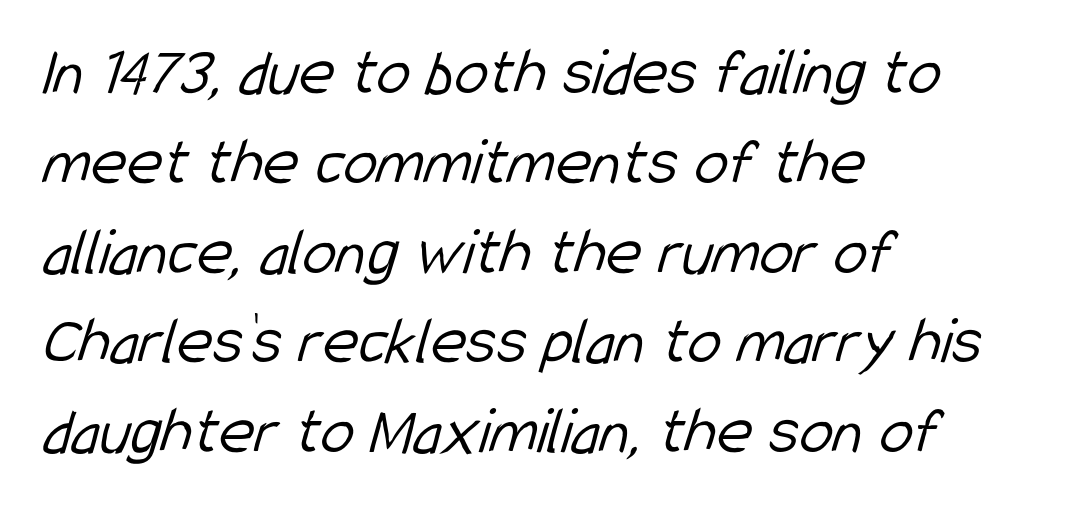
Q: Is the text bold? A: No.
Q: Is the typeface a serif or a sans-serif typeface? A: Sans-serif.
Q: Is the text underlined? A: No.
Q: How is the paragraph aligned? A: Left-aligned.
Q: Is the spacing between letters normal or unusually wide? A: Normal.
Q: Is the spacing between lines tight, normal or loose? A: Normal.
Q: Width (condensed, normal, or wide)? A: Condensed.
Q: Stroke contrast? A: Low.
Q: x-height? A: Medium.
Q: Monospaced? A: No.
